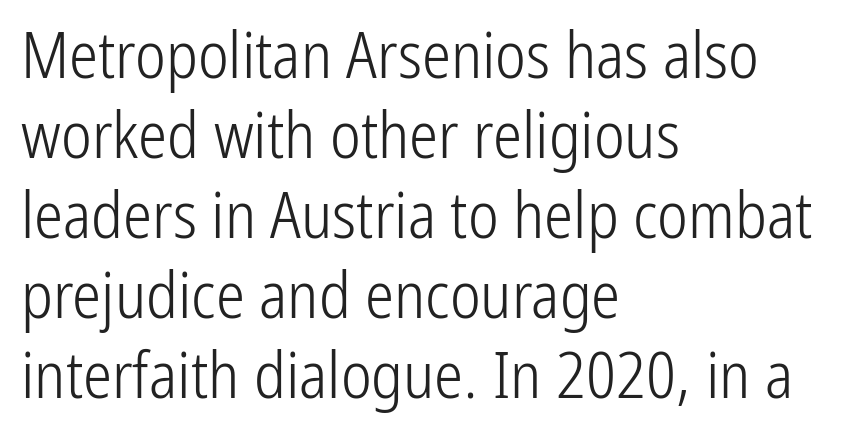
{"serif": "no", "italic": "no", "bold": "no", "weight": "light", "width": "condensed", "stroke_contrast": "low", "x_height": "medium", "monospaced": "no", "underline": "no", "align": "left", "line_spacing_ratio": 1.23, "letter_spacing": "normal", "letter_spacing_em": 0.0, "glyph_px": 65}
